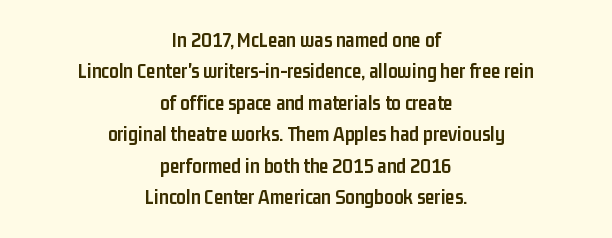
{"italic": "no", "bold": "yes", "underline": "no", "align": "center", "line_spacing": "normal", "line_spacing_ratio": 1.5, "letter_spacing": "normal", "letter_spacing_em": 0.0, "glyph_px": 21}
